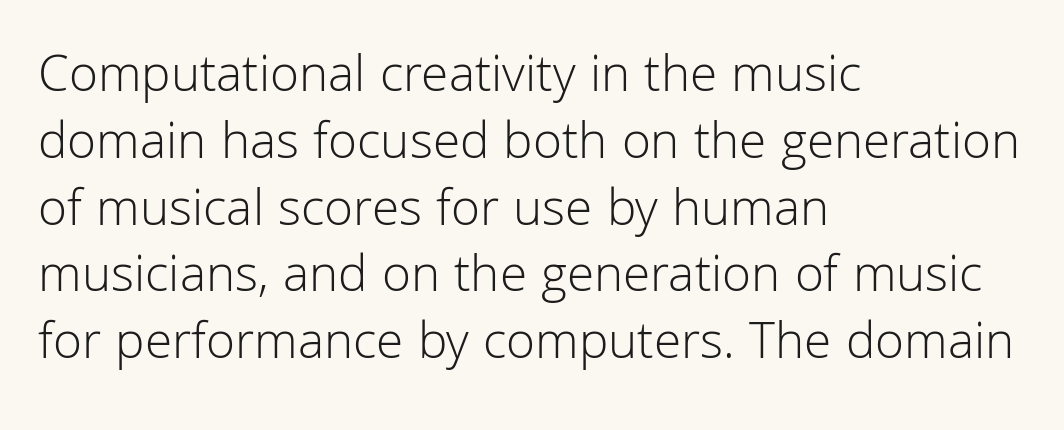
Q: Is the text bold? A: No.
Q: Is the text italic (slanted)? A: No, it is upright.
Q: Is the typeface a serif or a sans-serif typeface? A: Sans-serif.
Q: Is the text underlined? A: No.
Q: How is the paragraph aligned? A: Left-aligned.
Q: Is the spacing between letters normal or unusually wide? A: Normal.
Q: Is the spacing between lines tight, normal or loose? A: Normal.
Q: Width (condensed, normal, or wide)? A: Normal.
Q: Stroke contrast? A: Low.
Q: x-height? A: Medium.
Q: Monospaced? A: No.
